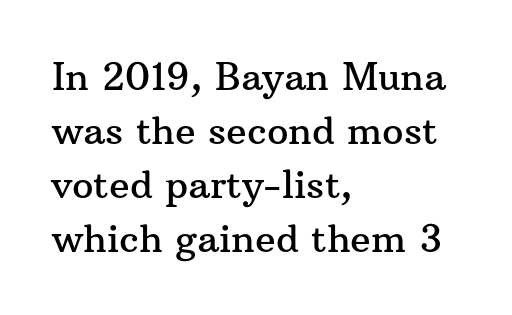
The image shows 38 px serif type, upright; set left-aligned, normal line spacing (1.42x), normal letter spacing, not underlined; medium stroke contrast and a medium x-height.
